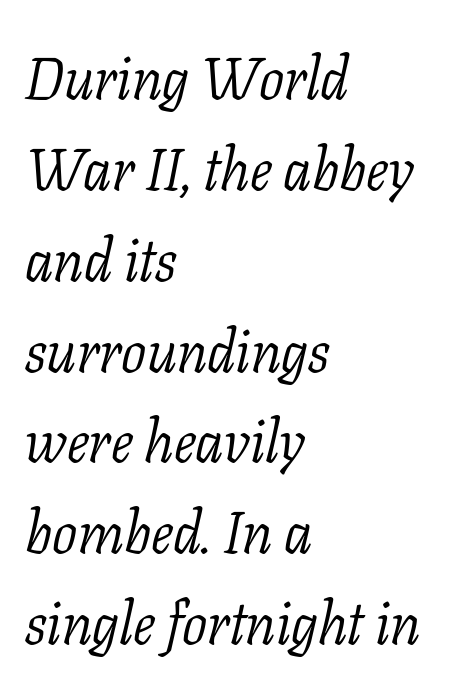
Q: Is the text bold? A: No.
Q: Is the text italic (slanted)? A: Yes, it leans right by about 11 degrees.
Q: Is the typeface a serif or a sans-serif typeface? A: Serif.
Q: Is the text underlined? A: No.
Q: How is the paragraph aligned? A: Left-aligned.
Q: Is the spacing between letters normal or unusually wide? A: Normal.
Q: Is the spacing between lines tight, normal or loose? A: Normal.
Q: Width (condensed, normal, or wide)? A: Normal.
Q: Stroke contrast? A: Low.
Q: x-height? A: Medium.
Q: Monospaced? A: No.
